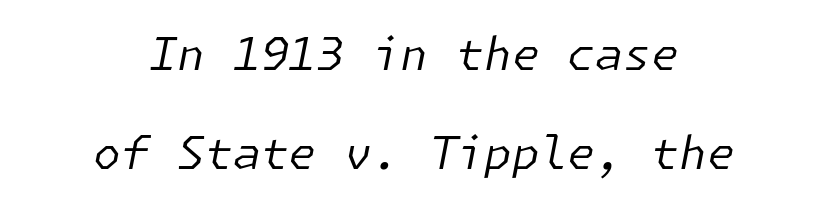
{"italic": "yes", "lean": "right", "slant_degrees": 11, "bold": "no", "weight": "regular", "width": "normal", "stroke_contrast": "low", "x_height": "medium", "underline": "no", "align": "center", "line_spacing": "loose", "line_spacing_ratio": 2.19, "letter_spacing": "normal", "letter_spacing_em": 0.0, "glyph_px": 45}
